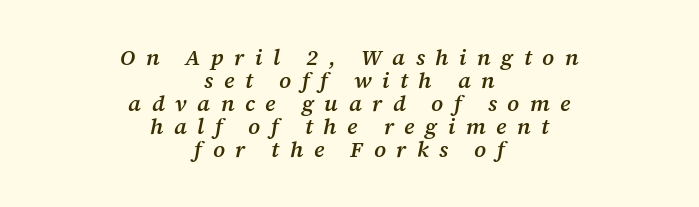
The image shows 22 px text type, italic (leaning right); set centered, tight line spacing (1.04x), unusually wide letter spacing (+0.48 em), not underlined.
